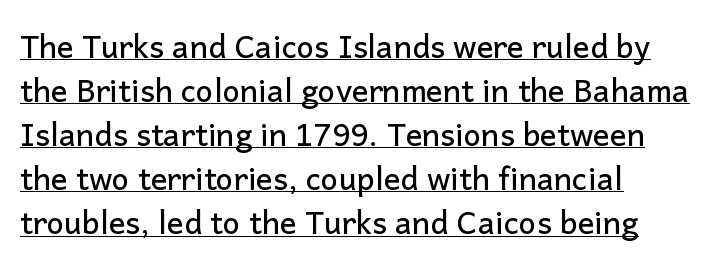
Q: Is the text italic (slanted)? A: No, it is upright.
Q: Is the typeface a serif or a sans-serif typeface? A: Sans-serif.
Q: Is the text underlined? A: Yes.
Q: How is the paragraph aligned? A: Left-aligned.
Q: Is the spacing between letters normal or unusually wide? A: Normal.
Q: Is the spacing between lines tight, normal or loose? A: Normal.
Q: Width (condensed, normal, or wide)? A: Normal.
Q: Stroke contrast? A: Low.
Q: x-height? A: Medium.
Q: Monospaced? A: No.
